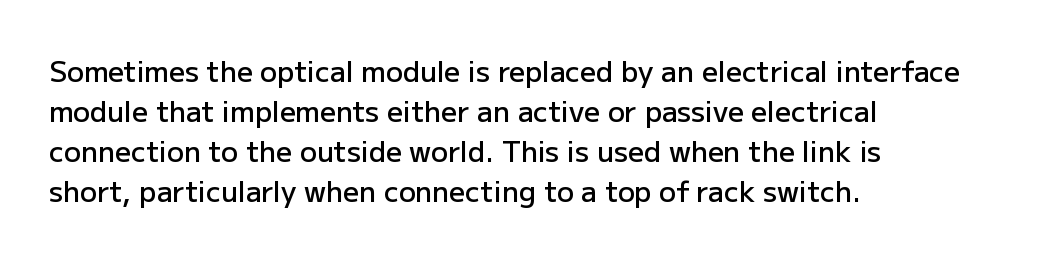
Q: Is the text bold? A: Semi-bold.
Q: Is the text italic (slanted)? A: No, it is upright.
Q: Is the typeface a serif or a sans-serif typeface? A: Sans-serif.
Q: Is the text underlined? A: No.
Q: How is the paragraph aligned? A: Left-aligned.
Q: Is the spacing between letters normal or unusually wide? A: Normal.
Q: Is the spacing between lines tight, normal or loose? A: Normal.
Q: Width (condensed, normal, or wide)? A: Normal.
Q: Stroke contrast? A: Low.
Q: x-height? A: Medium.
Q: Monospaced? A: No.
